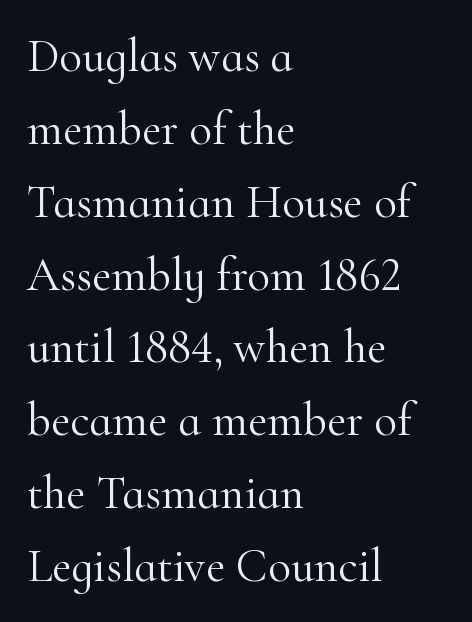
Q: Is the text bold? A: No.
Q: Is the text italic (slanted)? A: No, it is upright.
Q: Is the typeface a serif or a sans-serif typeface? A: Serif.
Q: Is the text underlined? A: No.
Q: How is the paragraph aligned? A: Left-aligned.
Q: Is the spacing between letters normal or unusually wide? A: Normal.
Q: Is the spacing between lines tight, normal or loose? A: Normal.
Q: Width (condensed, normal, or wide)? A: Normal.
Q: Stroke contrast? A: High.
Q: x-height? A: Small.
Q: Monospaced? A: No.
